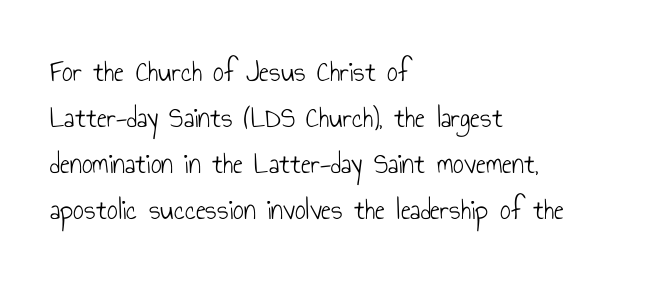
Is this a heavy cut? Hardly; it is regular or lighter. Whoever set this chose a conventional vertical rhythm. Compared with typical body copy, the letter spacing here is the same. Italic? Not at all — the glyphs are vertical. No word sits above an underline. Leftover space on each line is placed entirely after the last word.
